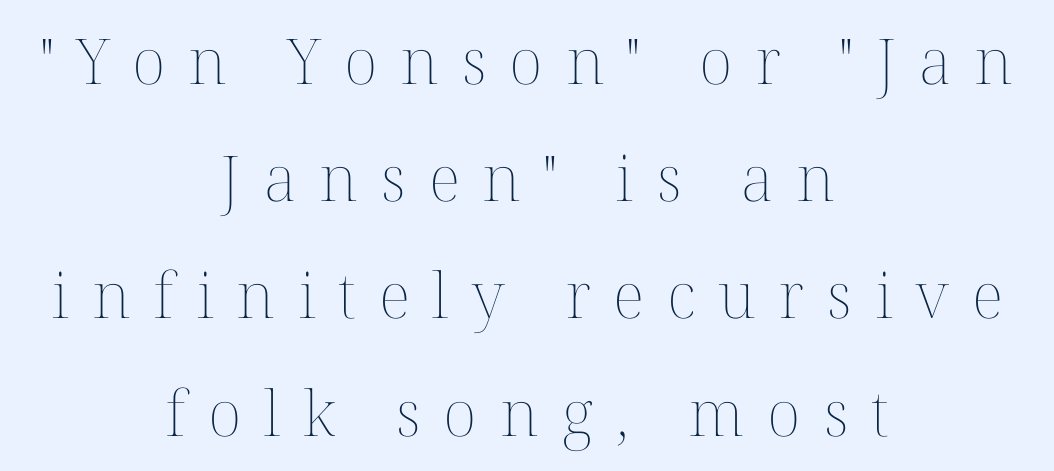
The rendering positions every line midway between the sides. A typesetter would mark this as roman, not italic. Think of a printed novel: that variable character pitch is what you see here. Caption: face not bold, strokes unweighted. Only glyphs here, with clear space below each row. The horizontal fit of the characters is loose and conspicuously gappy.
